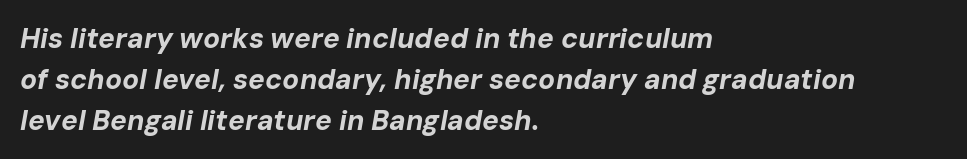
{"italic": "yes", "lean": "right", "slant_degrees": 10, "bold": "yes", "weight": "bold", "width": "normal", "stroke_contrast": "low", "x_height": "medium", "monospaced": "no", "underline": "no", "align": "left", "line_spacing": "normal", "line_spacing_ratio": 1.46, "letter_spacing": "normal", "letter_spacing_em": 0.0, "glyph_px": 28}
